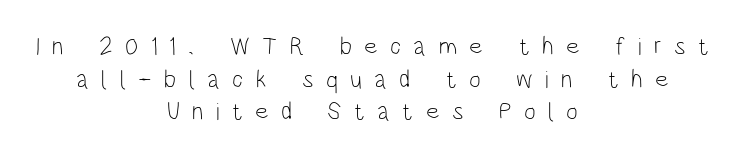
The image shows 25 px text type, upright; set centered, normal line spacing (1.31x), unusually wide letter spacing (+0.49 em), not underlined.
